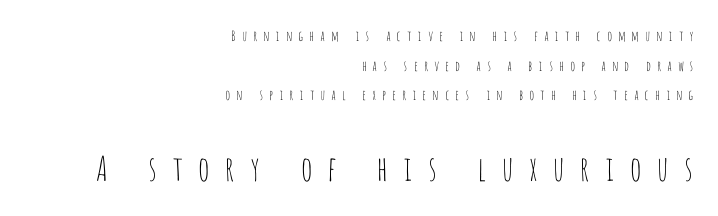
{"serif": "no", "italic": "no", "bold": "no", "weight": "thin", "width": "condensed", "stroke_contrast": "low", "x_height": "large", "monospaced": "no", "underline": "no", "align": "right", "line_spacing": "loose", "line_spacing_ratio": 2.12, "letter_spacing": "wide", "letter_spacing_em": 0.4, "larger_block": "second", "size_ratio": 2.43, "glyph_px": 34}
